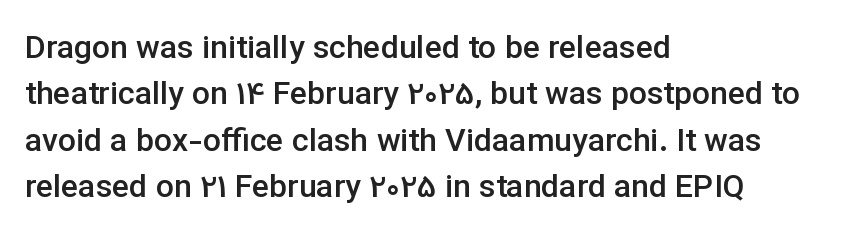
{"serif": "no", "italic": "no", "bold": "semi", "weight": "semibold", "width": "normal", "stroke_contrast": "low", "x_height": "medium", "monospaced": "no", "underline": "no", "align": "left", "line_spacing": "normal", "line_spacing_ratio": 1.45, "letter_spacing": "normal", "letter_spacing_em": 0.0, "glyph_px": 32}
